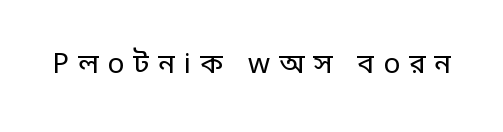
The passage shown is typed in a proportional face where columns would drift. Is the letter spacing exaggerated? Yes — the characters are pushed far apart. The font is comparable to plain body text, perhaps lighter. The space directly below the letters is spotless. Observe the absence of serifs on each vertical stroke in this sample. Ascenders rise straight up at ninety degrees.
